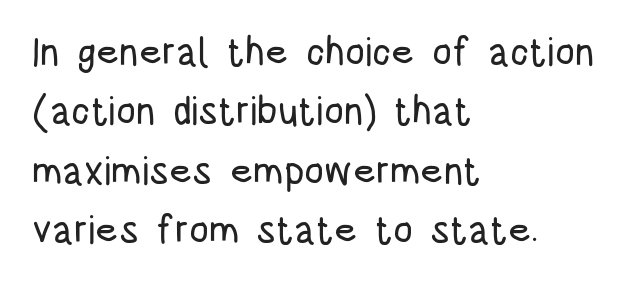
Q: Is the text italic (slanted)? A: No, it is upright.
Q: Is the typeface a serif or a sans-serif typeface? A: Sans-serif.
Q: Is the text underlined? A: No.
Q: How is the paragraph aligned? A: Left-aligned.
Q: Is the spacing between letters normal or unusually wide? A: Normal.
Q: Is the spacing between lines tight, normal or loose? A: Normal.
Q: Width (condensed, normal, or wide)? A: Condensed.
Q: Stroke contrast? A: Low.
Q: x-height? A: Large.
Q: Monospaced? A: No.
